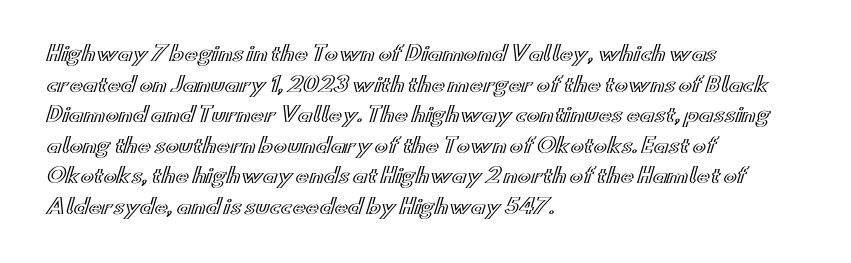
The image shows 20 px text type; set left-aligned, normal line spacing (1.53x), normal letter spacing, not underlined.
